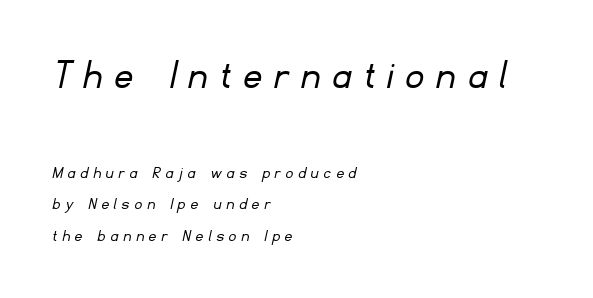
Q: Is the text bold? A: No.
Q: Is the typeface a serif or a sans-serif typeface? A: Sans-serif.
Q: Is the text underlined? A: No.
Q: How is the paragraph aligned? A: Left-aligned.
Q: Is the spacing between letters normal or unusually wide? A: Unusually wide.
Q: Which block of text is set in a larger size, the first (top) or the second (bottom)? A: The first (top) one.
Q: Width (condensed, normal, or wide)? A: Normal.
Q: Stroke contrast? A: Low.
Q: x-height? A: Small.
Q: Monospaced? A: No.
